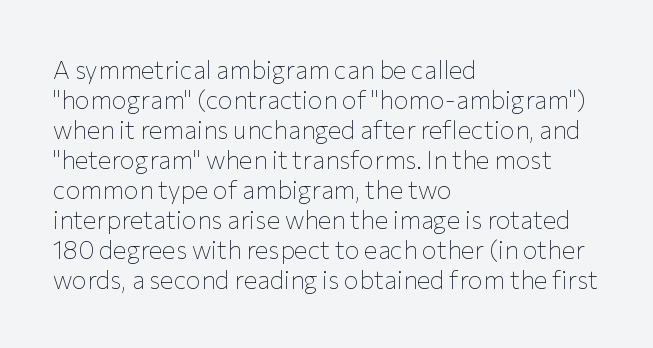
The image shows 25 px text type, upright; set left-aligned, line spacing 1.2x, normal letter spacing, not underlined.
